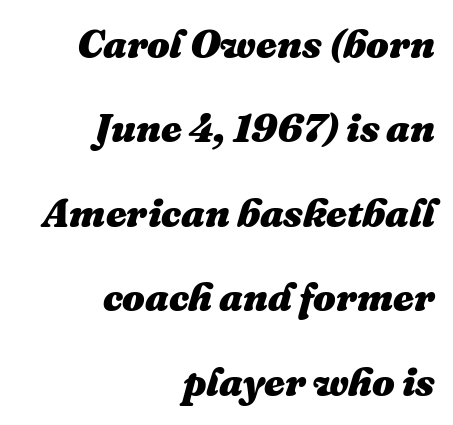
{"italic": "yes", "lean": "right", "slant_degrees": 16, "bold": "yes", "weight": "heavy", "width": "normal", "stroke_contrast": "medium", "x_height": "medium", "monospaced": "no", "underline": "no", "align": "right", "line_spacing": "loose", "line_spacing_ratio": 2.11, "letter_spacing": "normal", "letter_spacing_em": 0.0, "glyph_px": 40}
